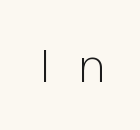
{"serif": "no", "italic": "no", "bold": "no", "weight": "light", "width": "normal", "stroke_contrast": "low", "x_height": "medium", "monospaced": "no", "underline": "no", "letter_spacing": "wide", "letter_spacing_em": 0.47, "glyph_px": 52}
